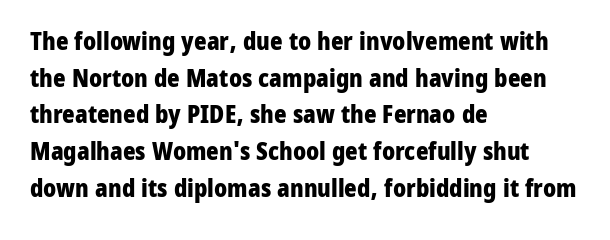
{"italic": "no", "bold": "yes", "underline": "no", "align": "left", "line_spacing": "normal", "line_spacing_ratio": 1.53, "letter_spacing": "normal", "letter_spacing_em": 0.0, "glyph_px": 24}
